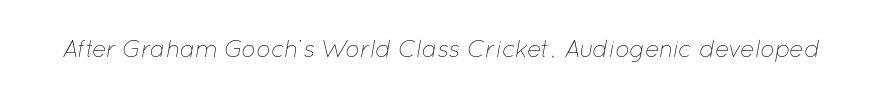
No extra tracking has been applied to these lines. Stems and bowls with no extra thickness — not bold. The whole block is typeset with a tilt. Beneath every word, the page is bare.
